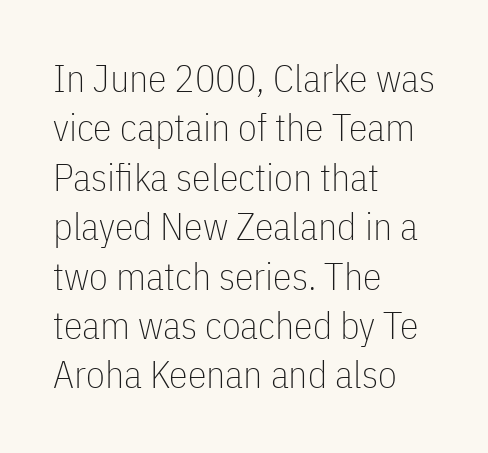
{"serif": "no", "italic": "no", "bold": "no", "weight": "thin", "width": "condensed", "stroke_contrast": "low", "x_height": "medium", "monospaced": "no", "underline": "no", "align": "left", "line_spacing": "normal", "line_spacing_ratio": 1.3, "letter_spacing": "normal", "letter_spacing_em": 0.0, "glyph_px": 38}
